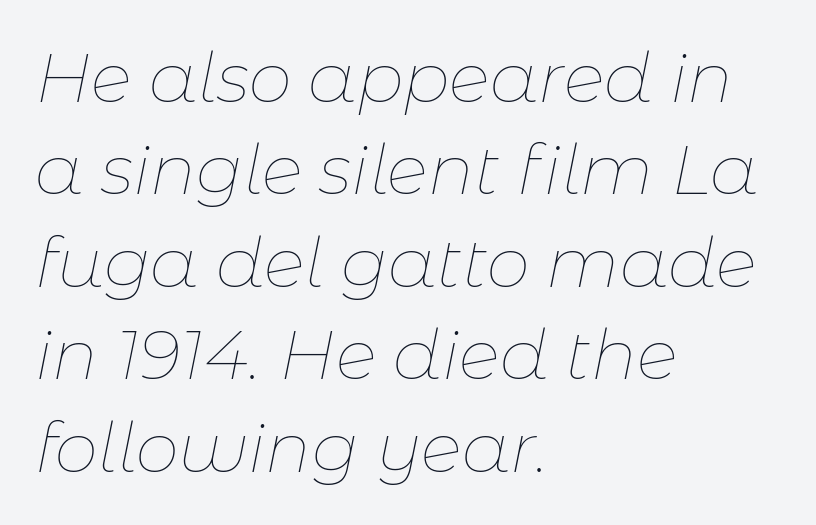
Q: Is the text bold? A: No.
Q: Is the text italic (slanted)? A: Yes, it leans right by about 11 degrees.
Q: Is the text underlined? A: No.
Q: How is the paragraph aligned? A: Left-aligned.
Q: Is the spacing between letters normal or unusually wide? A: Normal.
Q: Is the spacing between lines tight, normal or loose? A: Normal.
Q: Width (condensed, normal, or wide)? A: Normal.
Q: Stroke contrast? A: Low.
Q: x-height? A: Medium.
Q: Monospaced? A: No.
